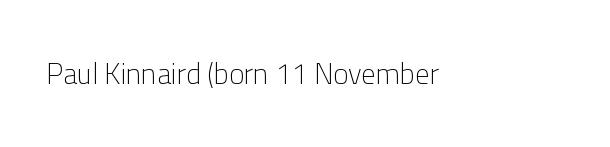
Q: Is the text bold? A: No.
Q: Is the text italic (slanted)? A: No, it is upright.
Q: Is the typeface a serif or a sans-serif typeface? A: Sans-serif.
Q: Is the text underlined? A: No.
Q: Is the spacing between letters normal or unusually wide? A: Normal.
Q: Width (condensed, normal, or wide)? A: Normal.
Q: Stroke contrast? A: Low.
Q: x-height? A: Medium.
Q: Monospaced? A: No.
